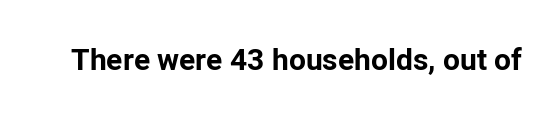
The image shows 30 px bold sans-serif type, upright; set normal letter spacing, not underlined; low stroke contrast and a medium x-height.
